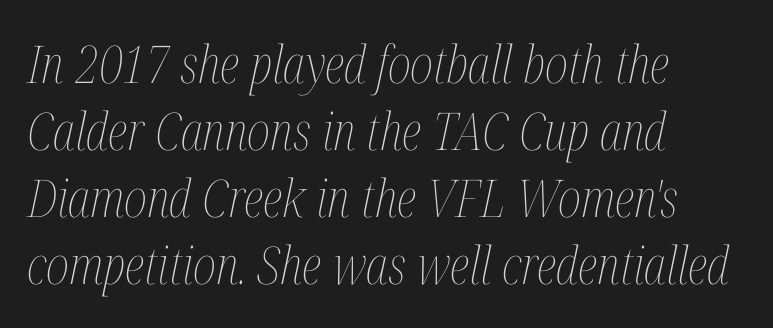
{"italic": "yes", "lean": "right", "slant_degrees": 12, "bold": "no", "weight": "thin", "width": "condensed", "stroke_contrast": "medium", "x_height": "medium", "monospaced": "no", "underline": "no", "align": "left", "line_spacing": "normal", "line_spacing_ratio": 1.29, "letter_spacing": "normal", "letter_spacing_em": 0.0, "glyph_px": 52}
